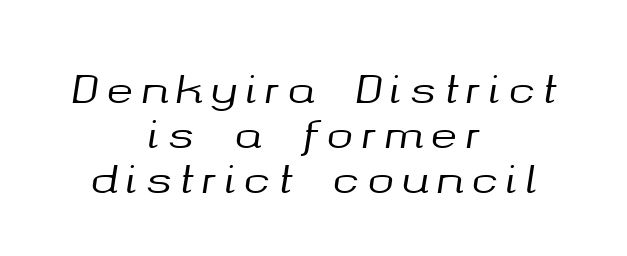
The image shows 40 px text type, italic (leaning right); set centered, tight line spacing (1.12x), unusually wide letter spacing (+0.2 em), not underlined; medium stroke contrast and a medium x-height.
